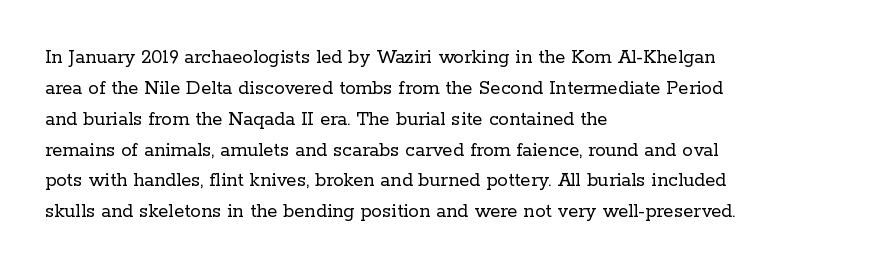
The image shows 21 px text type, upright; set left-aligned, normal line spacing (1.47x), normal letter spacing, not underlined.
